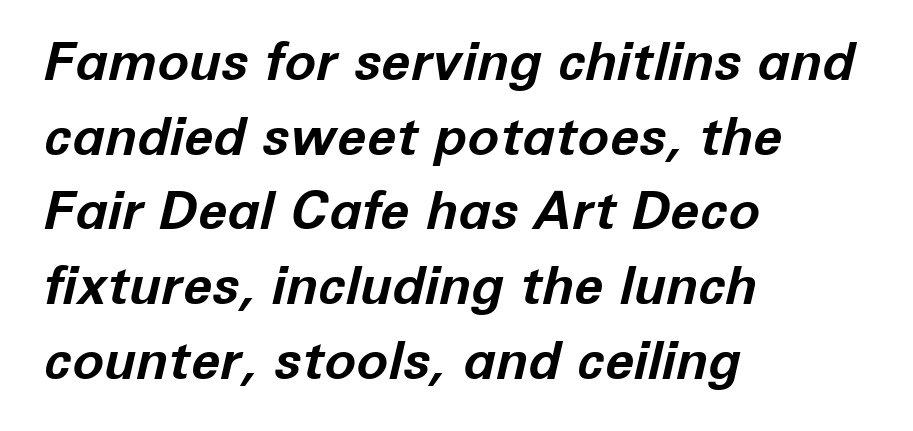
The image shows 53 px bold type, italic (leaning right); set left-aligned, normal line spacing (1.41x), normal letter spacing, not underlined; low stroke contrast and a medium x-height.
